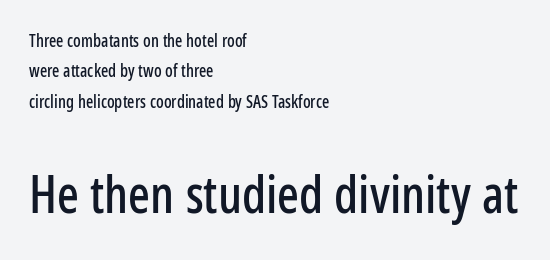
{"serif": "no", "italic": "no", "width": "condensed", "stroke_contrast": "low", "x_height": "medium", "monospaced": "no", "underline": "no", "align": "left", "line_spacing_ratio": 1.78, "letter_spacing": "normal", "letter_spacing_em": 0.0, "larger_block": "second", "size_ratio": 3.0, "glyph_px": 51}
